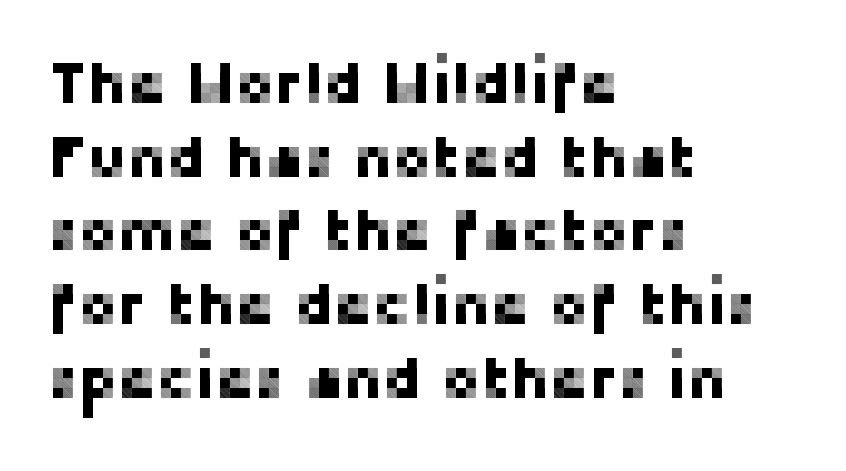
The image shows 59 px sans-serif type, upright; set left-aligned, normal line spacing (1.25x), normal letter spacing, not underlined; low stroke contrast and a medium x-height.
